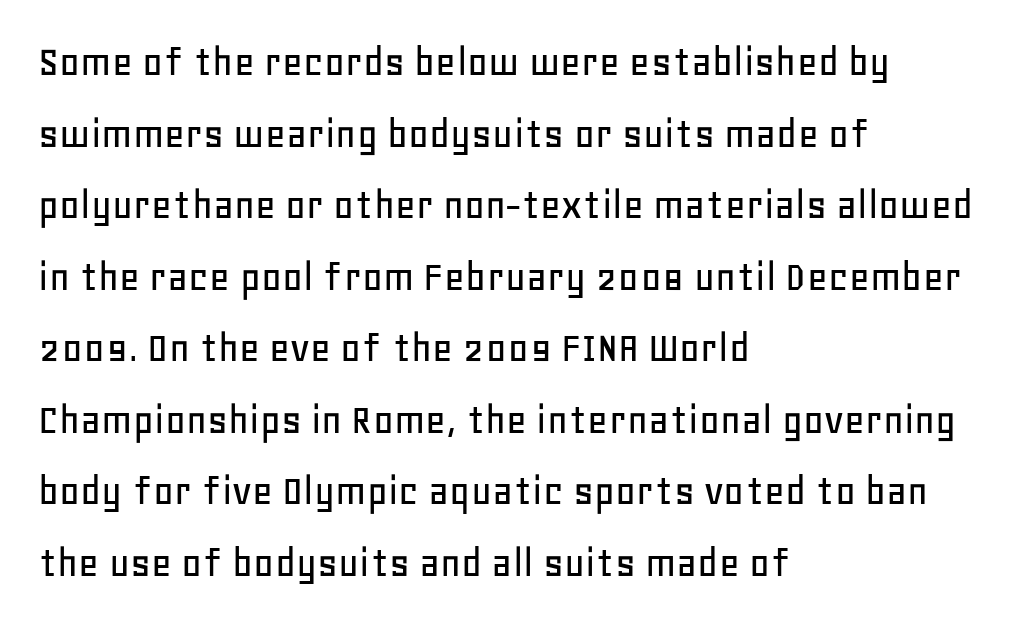
Nope, not italic — everything's standing straight. Think of a printed novel: that variable character pitch is what you see here. Caption: multi-line text, flush left, ragged right. Inter-character spacing is left at the font's built-in metrics.
